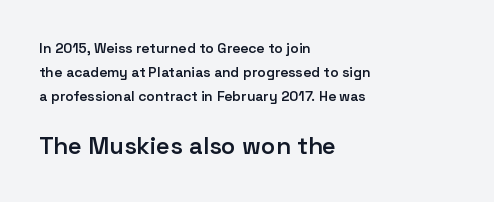
Does the lettering tilt? It doesn't — this is upright. Stroke thickness is moderately raised; the sample reads as semibold. Each row of text sits above clean, open space. The text block is weighted toward the left margin, trailing off unevenly rightward. Two sizes are in play, and the larger belongs to the second block. Nobody touched the tracking dial on this one.
